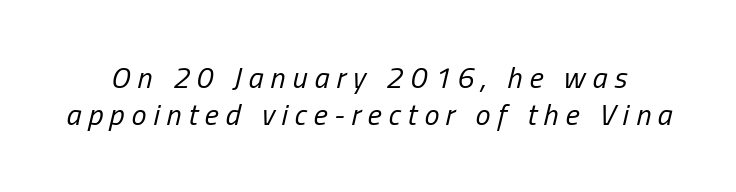
{"italic": "yes", "lean": "right", "slant_degrees": 13, "bold": "no", "weight": "regular", "width": "condensed", "stroke_contrast": "low", "x_height": "medium", "monospaced": "no", "underline": "no", "line_spacing": "normal", "line_spacing_ratio": 1.25, "letter_spacing": "wide", "letter_spacing_em": 0.23, "glyph_px": 30}
